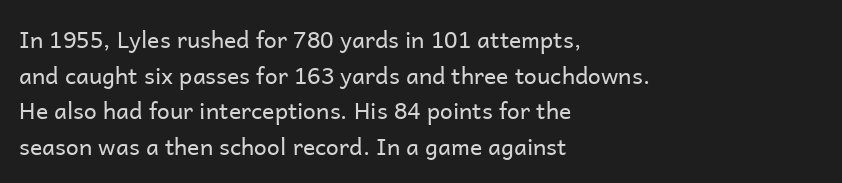
Baseline-to-baseline distance is the conventional proportion of letter height. The passage is arranged the way most books set body copy — flush left. The glyphs are unaccompanied by any horizontal stroke below them. The gaps between neighbouring characters are ordinary and unremarkable.
